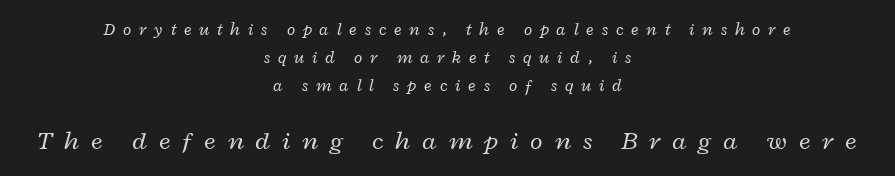
The designer left line spacing at the default. The rag falls on both sides of this text block equally. Small over large — that's the arrangement of the two blocks here. In terms of posture, this sample is oblique. The passage shown is not bold in any degree.
